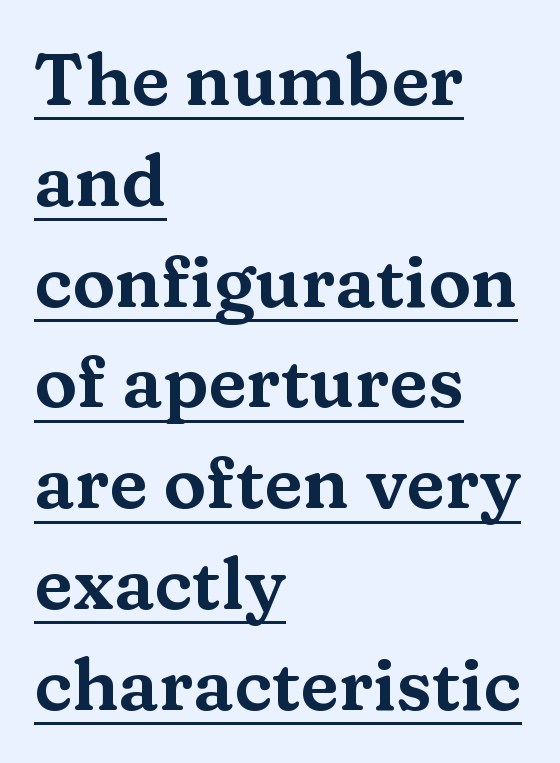
{"serif": "yes", "italic": "no", "width": "wide", "stroke_contrast": "medium", "x_height": "medium", "monospaced": "no", "underline": "yes", "align": "left", "line_spacing": "normal", "line_spacing_ratio": 1.4, "letter_spacing": "normal", "letter_spacing_em": 0.0, "glyph_px": 72}
